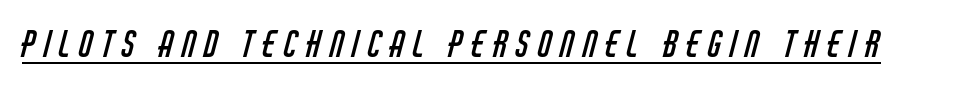
The image shows 35 px regular-weight, condensed sans-serif type; set unusually wide letter spacing (+0.25 em), underlined; low stroke contrast and a large x-height.
